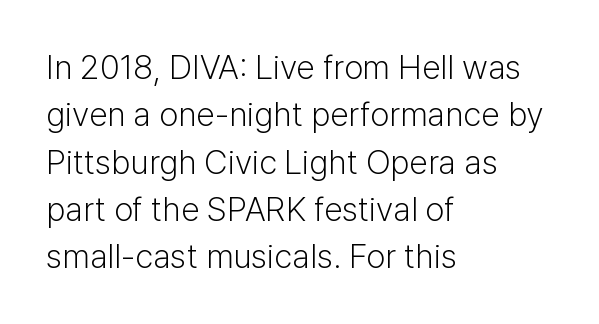
{"serif": "no", "italic": "no", "bold": "no", "weight": "light", "width": "normal", "stroke_contrast": "low", "x_height": "medium", "monospaced": "no", "underline": "no", "align": "left", "line_spacing": "normal", "line_spacing_ratio": 1.39, "letter_spacing": "normal", "letter_spacing_em": 0.0, "glyph_px": 34}
